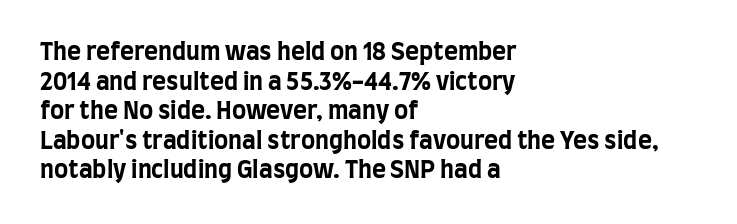
{"italic": "no", "bold": "yes", "underline": "no", "align": "left", "line_spacing_ratio": 1.23, "letter_spacing": "normal", "letter_spacing_em": 0.0, "glyph_px": 24}
